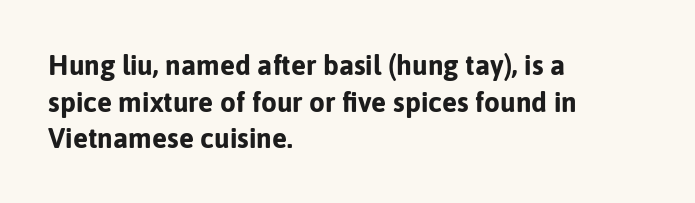
Compared with typical paragraphs, the rows here are spaced about the same. Is this a fixed-width face? No — the glyphs have proportional, varying widths. The line texture is even and compact thanks to regular tracking. Each glyph is drawn with heavy, bold strokes.
